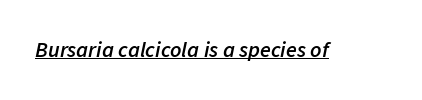
{"italic": "yes", "lean": "right", "slant_degrees": 11, "bold": "semi", "underline": "yes", "letter_spacing": "normal", "letter_spacing_em": 0.0, "glyph_px": 22}
